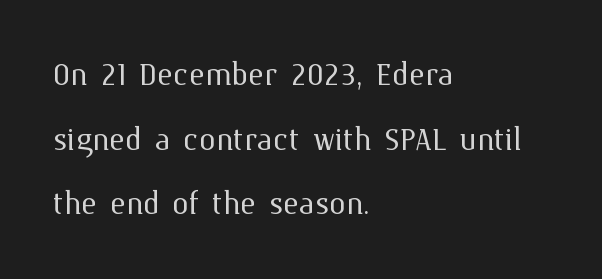
The passage shown is typed in a proportional face where columns would drift. Words appear dense and cohesive because spacing is normal. The lettering holds an erect, upright posture throughout. Weight class: somewhere from thin through regular. Interline gaps are of average width in this sample. Alignment: flush left.
